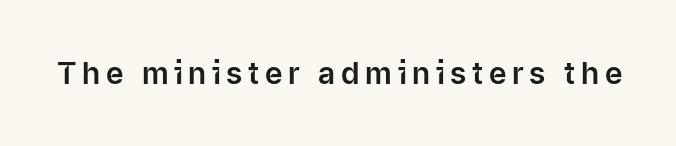
{"serif": "no", "italic": "no", "width": "normal", "stroke_contrast": "low", "x_height": "medium", "monospaced": "no", "underline": "no", "glyph_px": 30}
